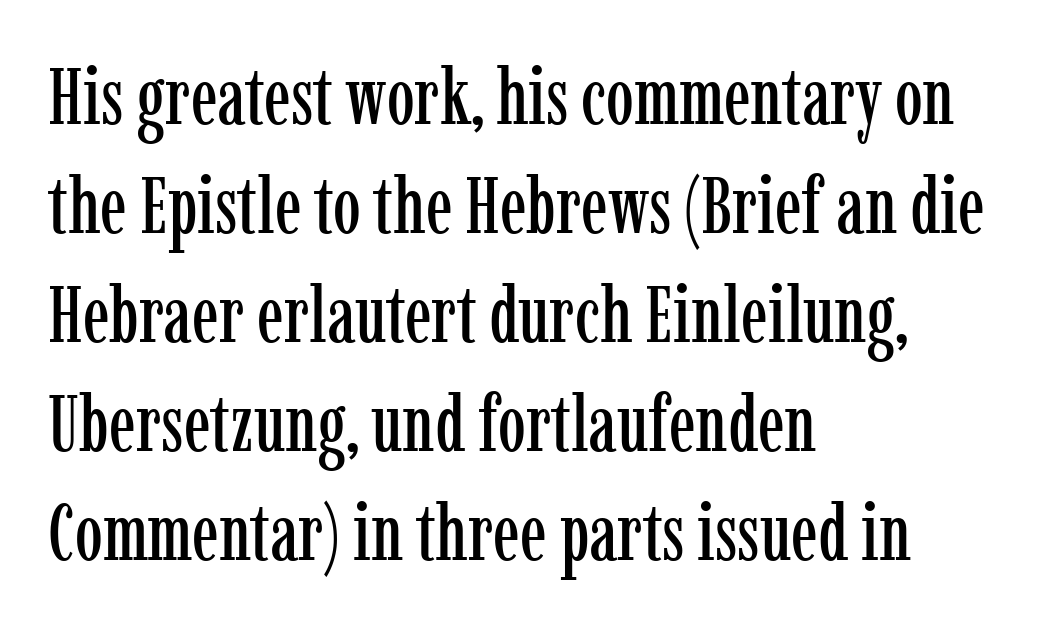
Short and long lines alike share a common starting point at left. The line-height multiplier appears to be the usual default. The letters stand straight up with perfectly vertical stems. Here the designer chose a conventional face with non-uniform glyph widths. Descender tails drop into unmarked territory. There is no visible air inserted between adjacent glyphs.
